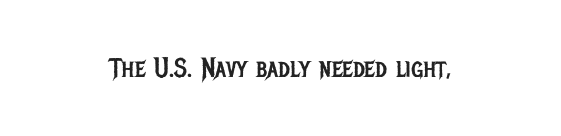
{"italic": "no", "bold": "no", "underline": "no", "align": "center", "letter_spacing": "normal", "letter_spacing_em": 0.0, "glyph_px": 27}
